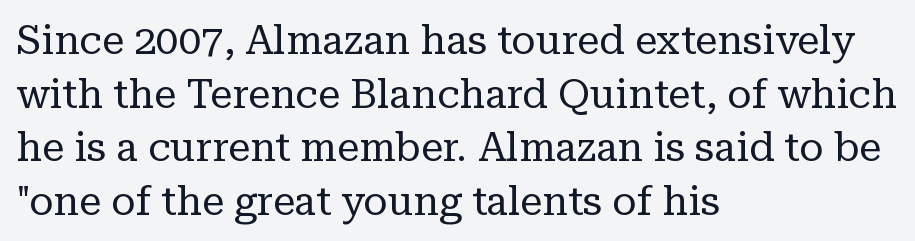
Looks like regular typesetting: each glyph gets only the width it needs. A typesetter would call this leading conventional body-copy spacing. The letters stand upright; this is a roman face. The type is set solid horizontally, with unmodified tracking. If you drew a ruler down the left edge, every line would touch it.
